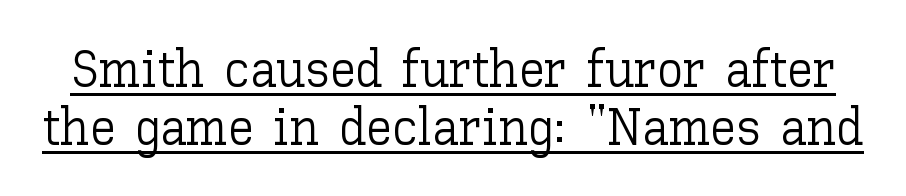
Q: Is the text bold? A: No.
Q: Is the text italic (slanted)? A: No, it is upright.
Q: Is the text underlined? A: Yes.
Q: Is the spacing between letters normal or unusually wide? A: Normal.
Q: Is the spacing between lines tight, normal or loose? A: Tight.
Q: Width (condensed, normal, or wide)? A: Normal.
Q: Stroke contrast? A: Low.
Q: x-height? A: Medium.
Q: Monospaced? A: No.
